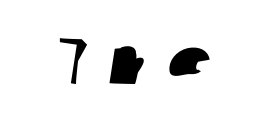
No feet cap the strokes, marking this as sans-serif type. Is this a fixed-width face? No — the glyphs have proportional, varying widths. Each row of text sits above clean, open space.
